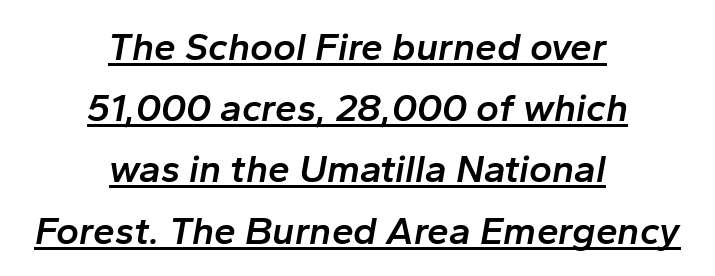
Does the weight exceed regular? Yes, but only to semibold. Quick note: interline space is typical. No extra tracking has been applied to these lines. These lines were composed using italics. Horizontally, the lines are justified to the midpoint only.
